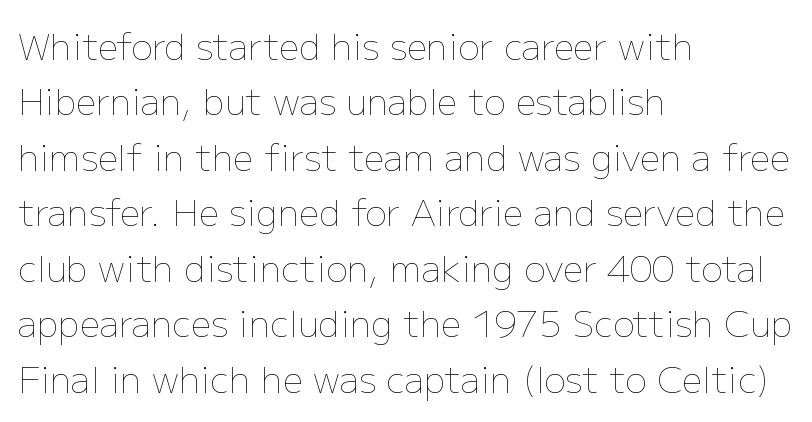
Characters remain perfectly vertical along every line. The rendering uses natural spacing where letterforms have individual widths. No word sits above an underline. Each word holds together tightly as a unit, with standard inter-letter gaps. The lines sit at an ordinary, default distance from one another.
